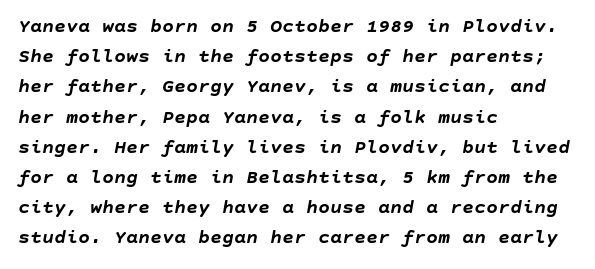
{"italic": "yes", "lean": "right", "slant_degrees": 10, "bold": "yes", "underline": "no", "align": "left", "line_spacing": "normal", "line_spacing_ratio": 1.51, "letter_spacing": "normal", "letter_spacing_em": 0.0, "glyph_px": 20}
